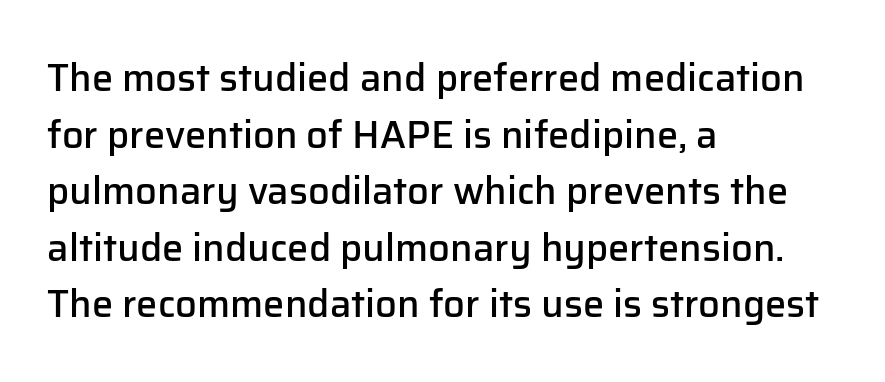
Q: Is the text bold? A: Semi-bold.
Q: Is the text italic (slanted)? A: No, it is upright.
Q: Is the typeface a serif or a sans-serif typeface? A: Sans-serif.
Q: Is the text underlined? A: No.
Q: How is the paragraph aligned? A: Left-aligned.
Q: Is the spacing between letters normal or unusually wide? A: Normal.
Q: Is the spacing between lines tight, normal or loose? A: Normal.
Q: Width (condensed, normal, or wide)? A: Normal.
Q: Stroke contrast? A: Low.
Q: x-height? A: Medium.
Q: Monospaced? A: No.
